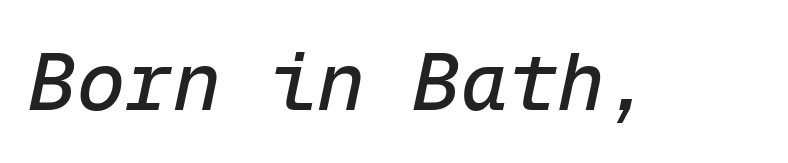
The image shows 80 px text type, italic (leaning right), monospaced; set normal letter spacing, not underlined; low stroke contrast and a medium x-height.
